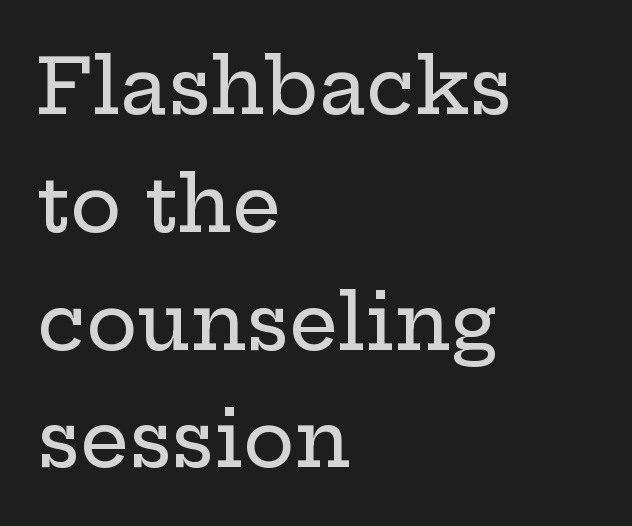
Q: Is the text italic (slanted)? A: No, it is upright.
Q: Is the typeface a serif or a sans-serif typeface? A: Serif.
Q: Is the text underlined? A: No.
Q: How is the paragraph aligned? A: Left-aligned.
Q: Is the spacing between letters normal or unusually wide? A: Normal.
Q: Is the spacing between lines tight, normal or loose? A: Normal.
Q: Width (condensed, normal, or wide)? A: Wide.
Q: Stroke contrast? A: Low.
Q: x-height? A: Medium.
Q: Monospaced? A: No.
